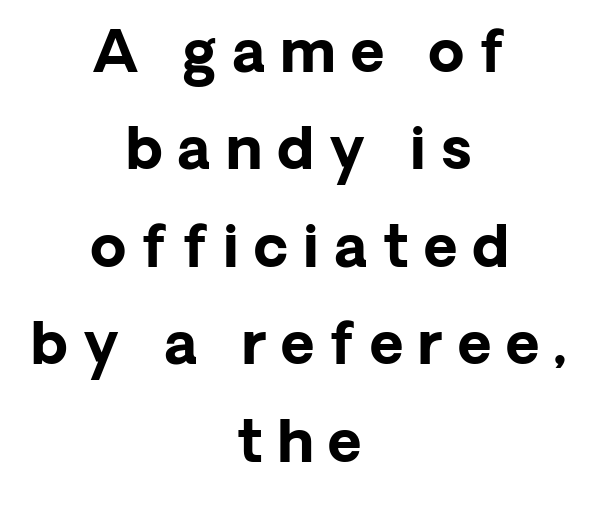
{"serif": "no", "italic": "no", "bold": "yes", "weight": "bold", "width": "normal", "stroke_contrast": "low", "x_height": "medium", "monospaced": "no", "underline": "no", "align": "center", "line_spacing": "normal", "line_spacing_ratio": 1.68, "letter_spacing": "wide", "letter_spacing_em": 0.26, "glyph_px": 58}
